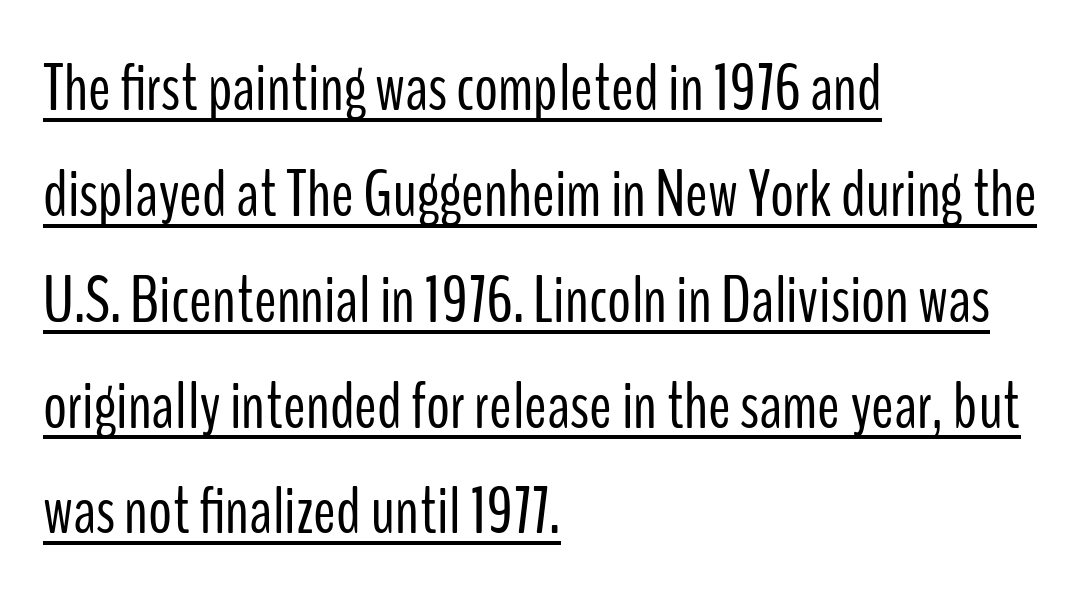
Q: Is the text bold? A: No.
Q: Is the text italic (slanted)? A: No, it is upright.
Q: Is the typeface a serif or a sans-serif typeface? A: Sans-serif.
Q: Is the text underlined? A: Yes.
Q: How is the paragraph aligned? A: Left-aligned.
Q: Is the spacing between letters normal or unusually wide? A: Normal.
Q: Is the spacing between lines tight, normal or loose? A: Normal.
Q: Width (condensed, normal, or wide)? A: Condensed.
Q: Stroke contrast? A: Low.
Q: x-height? A: Medium.
Q: Monospaced? A: No.
